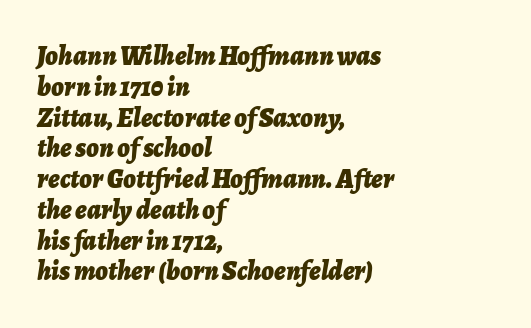
Q: Is the text bold? A: Yes.
Q: Is the text italic (slanted)? A: Yes, it leans right by about 7 degrees.
Q: Is the text underlined? A: No.
Q: How is the paragraph aligned? A: Left-aligned.
Q: Is the spacing between letters normal or unusually wide? A: Normal.
Q: Is the spacing between lines tight, normal or loose? A: Tight.
